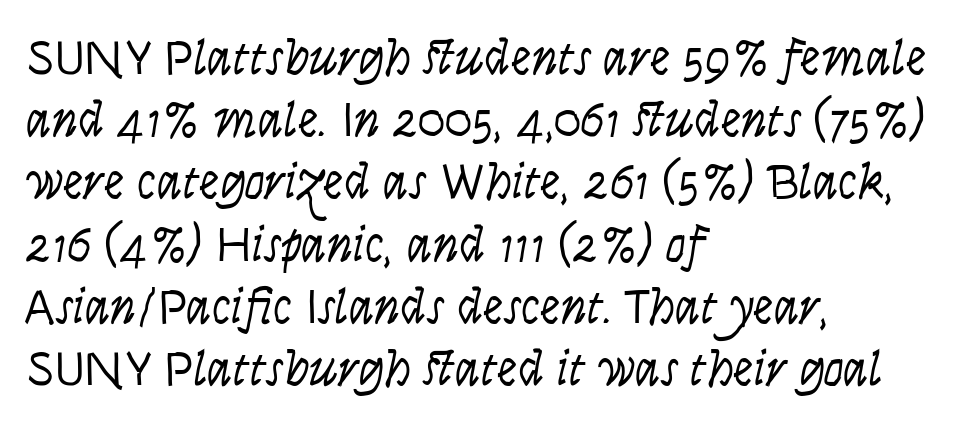
Q: Is the text bold? A: No.
Q: Is the text italic (slanted)? A: Yes, it leans right by about 9 degrees.
Q: Is the text underlined? A: No.
Q: How is the paragraph aligned? A: Left-aligned.
Q: Is the spacing between letters normal or unusually wide? A: Normal.
Q: Width (condensed, normal, or wide)? A: Condensed.
Q: Stroke contrast? A: Low.
Q: x-height? A: Large.
Q: Monospaced? A: No.
